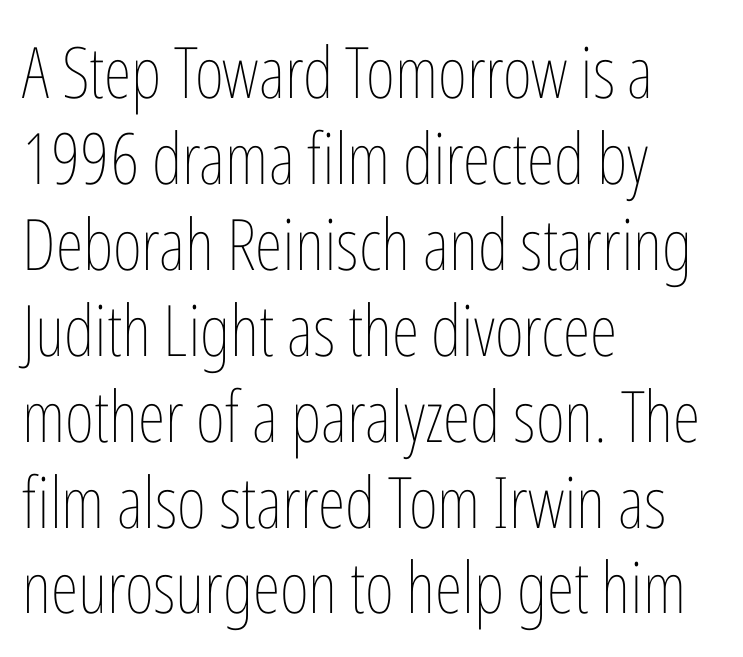
The image shows 71 px thin, condensed type, upright; set left-aligned, line spacing 1.21x, normal letter spacing, not underlined; low stroke contrast and a medium x-height.
